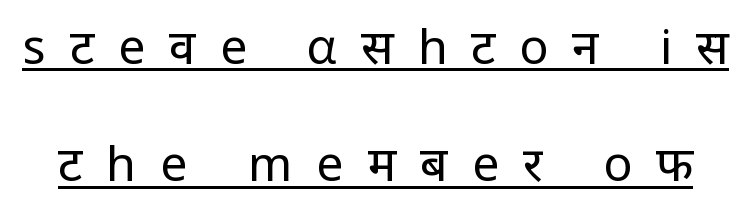
Q: Is the text bold? A: No.
Q: Is the text italic (slanted)? A: No, it is upright.
Q: Is the typeface a serif or a sans-serif typeface? A: Sans-serif.
Q: Is the text underlined? A: Yes.
Q: Is the spacing between letters normal or unusually wide? A: Unusually wide.
Q: Is the spacing between lines tight, normal or loose? A: Loose.
Q: Width (condensed, normal, or wide)? A: Normal.
Q: Stroke contrast? A: Low.
Q: x-height? A: Medium.
Q: Monospaced? A: No.
